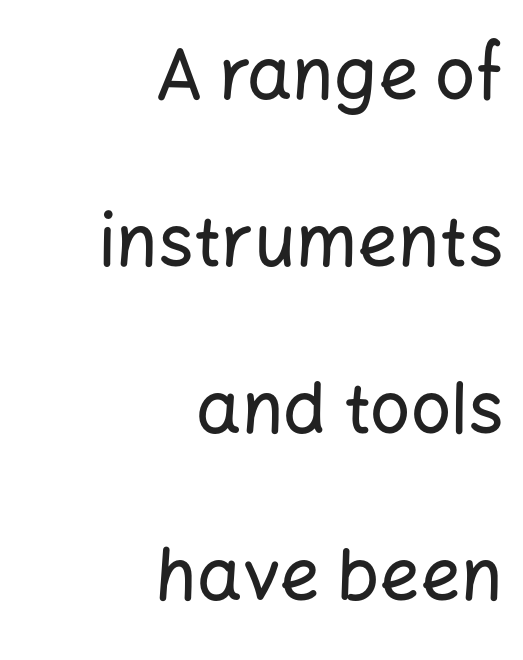
The font family rendered here belongs to the sans-serif group. Underlining? Definitely not there. The letters stand upright; this is a roman face. Airy leading. The setting favours the right margin, as signatures and pull-quotes sometimes do.
